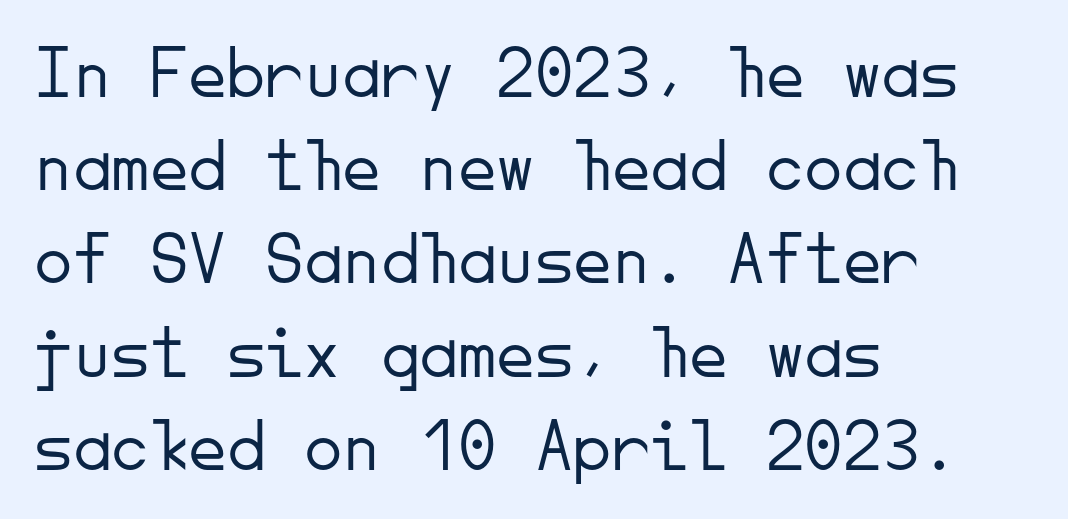
The image shows 77 px light sans-serif type, upright, monospaced; set left-aligned, line spacing 1.21x, normal letter spacing, not underlined; low stroke contrast and a small x-height.
